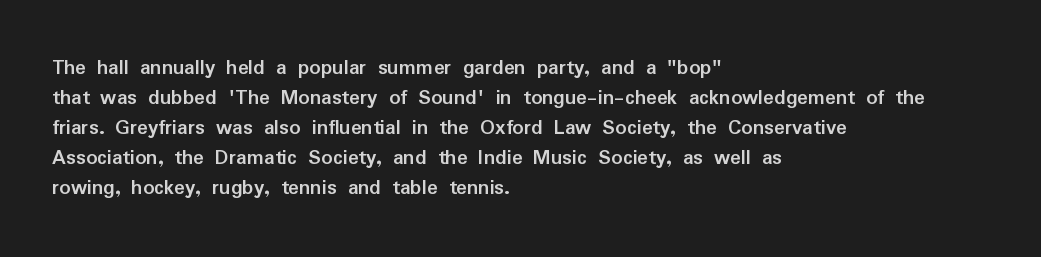
Italic: no, the glyphs are upright roman. Standard letterfit; no display-style spreading of the glyphs. Glance below the letters and you will spot only blank space. Its strokes are broad and dark, the hallmark of bold type.
